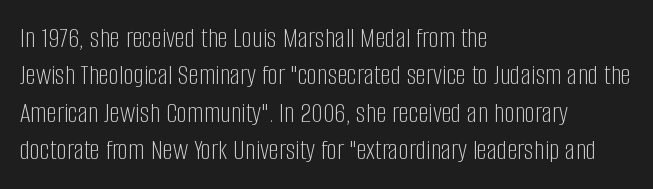
Q: Is the text bold? A: No.
Q: Is the text italic (slanted)? A: No, it is upright.
Q: Is the typeface a serif or a sans-serif typeface? A: Sans-serif.
Q: Is the text underlined? A: No.
Q: How is the paragraph aligned? A: Left-aligned.
Q: Is the spacing between letters normal or unusually wide? A: Normal.
Q: Is the spacing between lines tight, normal or loose? A: Normal.
Q: Width (condensed, normal, or wide)? A: Condensed.
Q: Stroke contrast? A: Low.
Q: x-height? A: Large.
Q: Monospaced? A: No.
